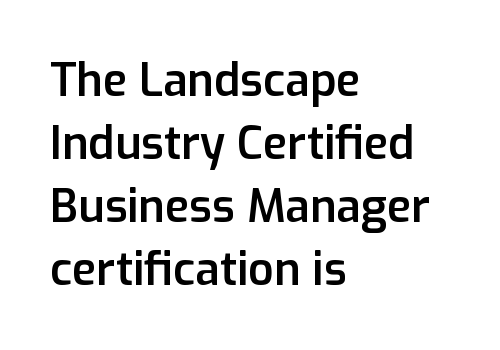
Q: Is the text bold? A: Semi-bold.
Q: Is the text italic (slanted)? A: No, it is upright.
Q: Is the typeface a serif or a sans-serif typeface? A: Sans-serif.
Q: Is the text underlined? A: No.
Q: How is the paragraph aligned? A: Left-aligned.
Q: Is the spacing between letters normal or unusually wide? A: Normal.
Q: Is the spacing between lines tight, normal or loose? A: Normal.
Q: Width (condensed, normal, or wide)? A: Normal.
Q: Stroke contrast? A: Low.
Q: x-height? A: Medium.
Q: Monospaced? A: No.
